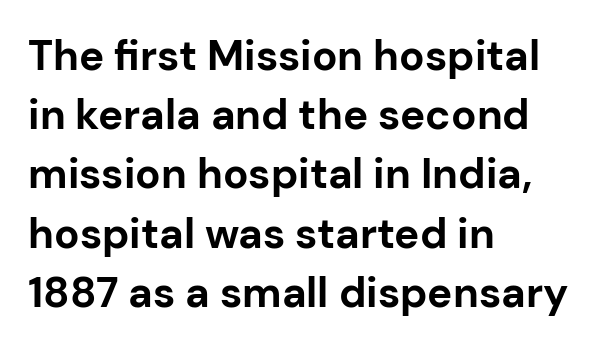
Upright lettering throughout. Look at the bottom of the vertical strokes: they stop flat, with no serifs. Which margin do the lines hug? The left one — the right edge is uneven. Weight: bold.
